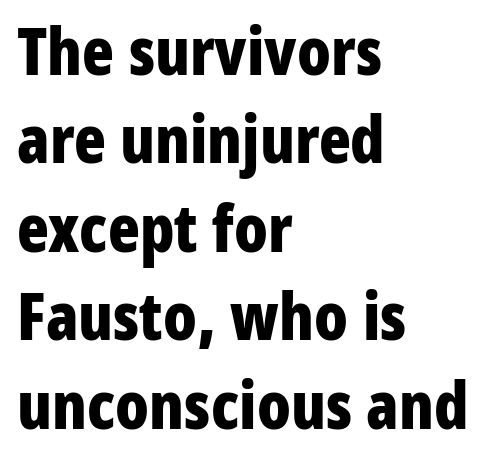
Q: Is the text bold? A: Yes.
Q: Is the text italic (slanted)? A: No, it is upright.
Q: Is the typeface a serif or a sans-serif typeface? A: Sans-serif.
Q: Is the text underlined? A: No.
Q: How is the paragraph aligned? A: Left-aligned.
Q: Is the spacing between letters normal or unusually wide? A: Normal.
Q: Is the spacing between lines tight, normal or loose? A: Normal.
Q: Width (condensed, normal, or wide)? A: Condensed.
Q: Stroke contrast? A: Low.
Q: x-height? A: Medium.
Q: Monospaced? A: No.
